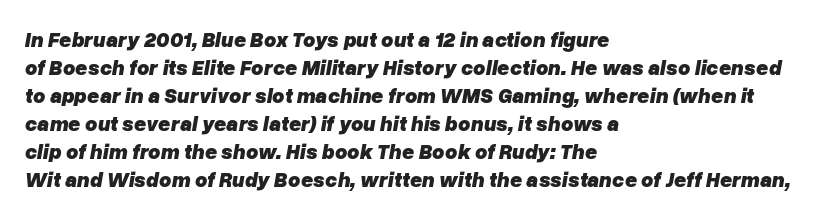
Evenly set lines give the paragraph a standard silhouette. A typesetter would call this zero additional tracking. These lines are set flush left with a ragged right edge. Underlining? Definitely not there.
